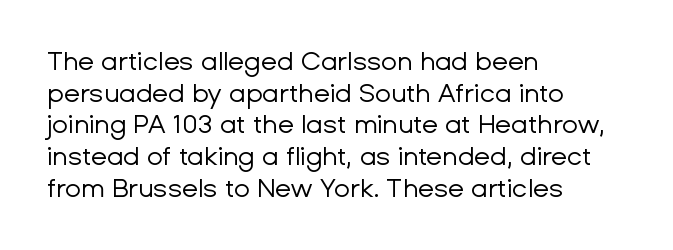
{"italic": "no", "bold": "no", "underline": "no", "align": "left", "line_spacing_ratio": 1.22, "letter_spacing": "normal", "letter_spacing_em": 0.0, "glyph_px": 26}
